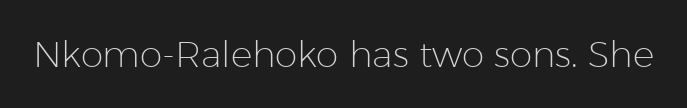
Q: Is the text bold? A: No.
Q: Is the text italic (slanted)? A: No, it is upright.
Q: Is the typeface a serif or a sans-serif typeface? A: Sans-serif.
Q: Is the text underlined? A: No.
Q: Is the spacing between letters normal or unusually wide? A: Normal.
Q: Width (condensed, normal, or wide)? A: Normal.
Q: Stroke contrast? A: Low.
Q: x-height? A: Medium.
Q: Monospaced? A: No.
